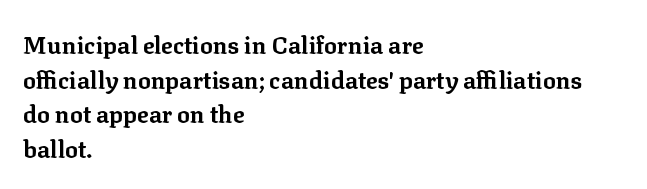
Rule under the text: the space is simply empty. Nothing unusual about the tracking: characters are spaced as the font intends. Leading: standard. This sample uses an upright cut, with every glyph sitting square on the baseline. Set as a true bold cut, around the 700 mark. Line beginnings align vertically; line endings do not.
